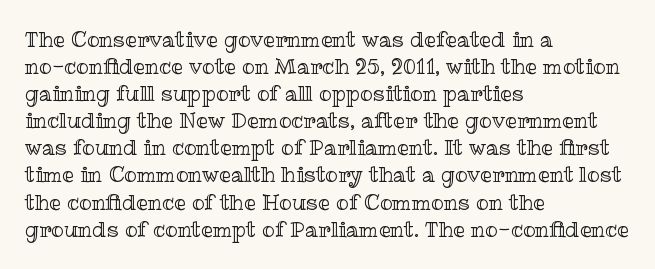
Q: Is the text italic (slanted)? A: No, it is upright.
Q: Is the text underlined? A: No.
Q: How is the paragraph aligned? A: Left-aligned.
Q: Is the spacing between letters normal or unusually wide? A: Normal.
Q: Is the spacing between lines tight, normal or loose? A: Normal.
